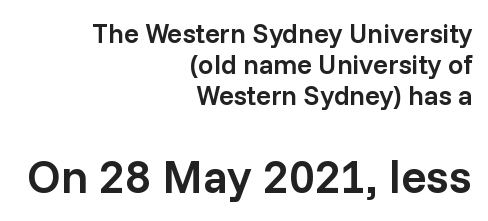
Q: Is the text bold? A: Semi-bold.
Q: Is the text italic (slanted)? A: No, it is upright.
Q: Is the typeface a serif or a sans-serif typeface? A: Sans-serif.
Q: Is the text underlined? A: No.
Q: How is the paragraph aligned? A: Right-aligned.
Q: Is the spacing between letters normal or unusually wide? A: Normal.
Q: Is the spacing between lines tight, normal or loose? A: Tight.
Q: Which block of text is set in a larger size, the first (top) or the second (bottom)? A: The second (bottom) one.
Q: Width (condensed, normal, or wide)? A: Normal.
Q: Stroke contrast? A: Low.
Q: x-height? A: Medium.
Q: Monospaced? A: No.
